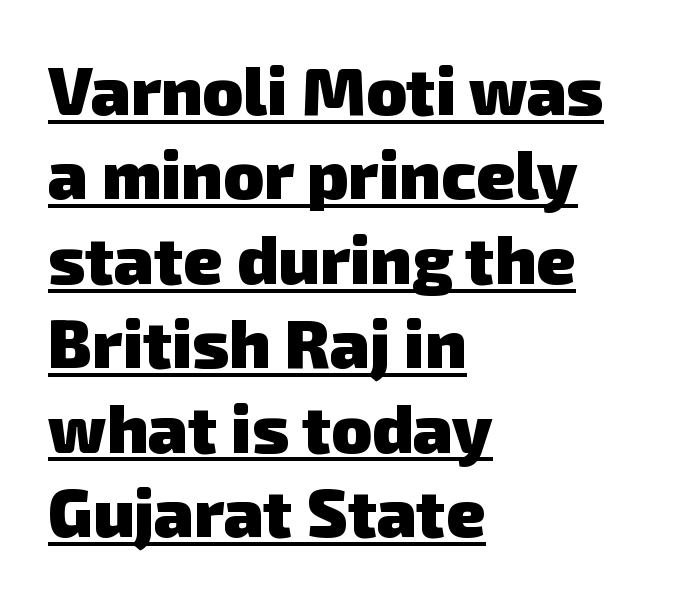
{"serif": "no", "bold": "yes", "weight": "heavy", "width": "normal", "stroke_contrast": "low", "x_height": "medium", "monospaced": "no", "underline": "yes", "align": "left", "line_spacing": "normal", "line_spacing_ratio": 1.26, "letter_spacing": "normal", "letter_spacing_em": 0.0, "glyph_px": 67}
